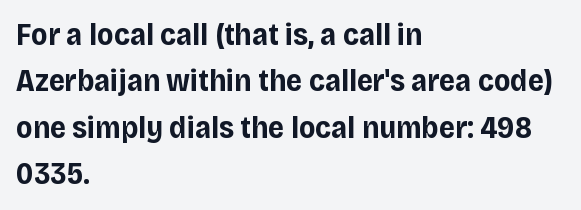
{"serif": "no", "italic": "no", "bold": "yes", "weight": "bold", "width": "normal", "stroke_contrast": "low", "x_height": "large", "monospaced": "no", "underline": "no", "align": "left", "line_spacing": "normal", "line_spacing_ratio": 1.5, "letter_spacing": "normal", "letter_spacing_em": 0.0, "glyph_px": 31}
